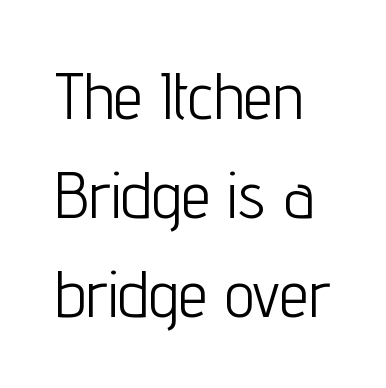
The image shows 66 px light, condensed sans-serif type, upright; set left-aligned, normal line spacing (1.5x), normal letter spacing, not underlined; low stroke contrast and a medium x-height.
